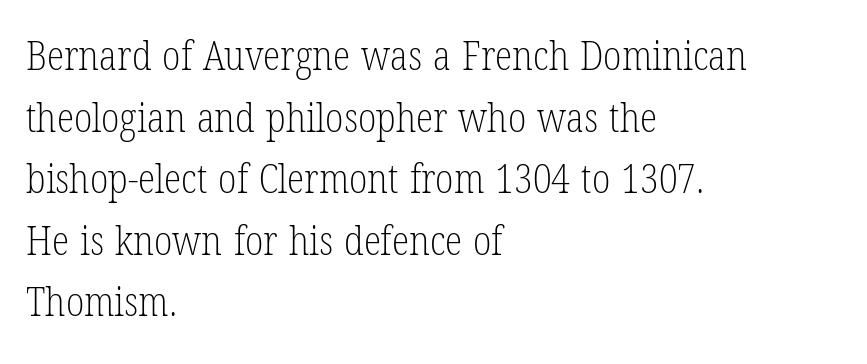
Q: Is the text bold? A: No.
Q: Is the text italic (slanted)? A: No, it is upright.
Q: Is the typeface a serif or a sans-serif typeface? A: Serif.
Q: Is the text underlined? A: No.
Q: How is the paragraph aligned? A: Left-aligned.
Q: Is the spacing between letters normal or unusually wide? A: Normal.
Q: Is the spacing between lines tight, normal or loose? A: Normal.
Q: Width (condensed, normal, or wide)? A: Condensed.
Q: Stroke contrast? A: Low.
Q: x-height? A: Medium.
Q: Monospaced? A: No.
